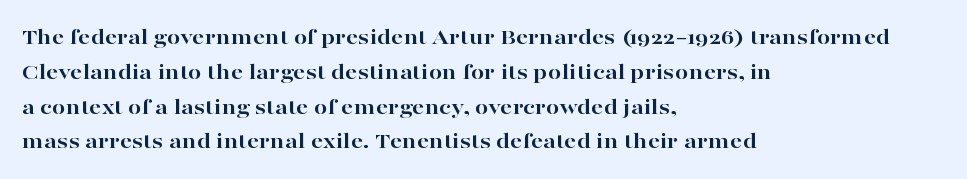
Nope, not italic — everything's standing straight. The passage shown has conventional tracking throughout. Bold? Absolutely — the strokes are thick and heavy. If you drew a ruler down the left edge, every line would touch it. The gap between lines stays unmarked. Horizontal bands of white between lines are of average thickness.
